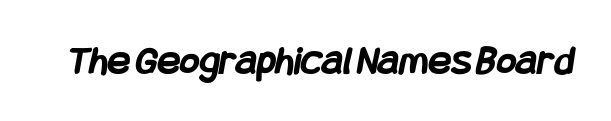
{"serif": "no", "bold": "yes", "weight": "semibold", "width": "condensed", "stroke_contrast": "low", "x_height": "large", "underline": "no", "letter_spacing": "normal", "letter_spacing_em": 0.0, "glyph_px": 42}
